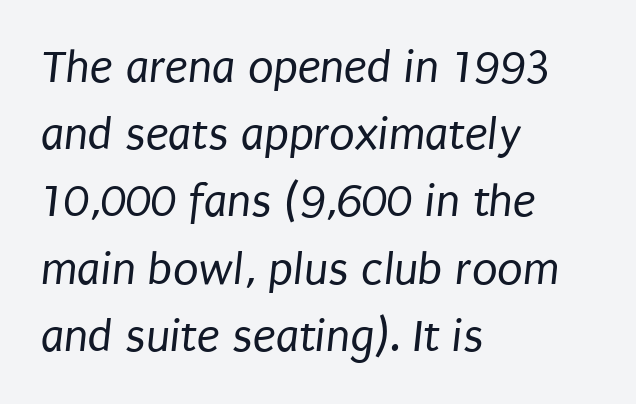
The image shows 47 px regular-weight, condensed sans-serif type; set left-aligned, normal line spacing (1.43x), normal letter spacing, not underlined; low stroke contrast and a large x-height.
